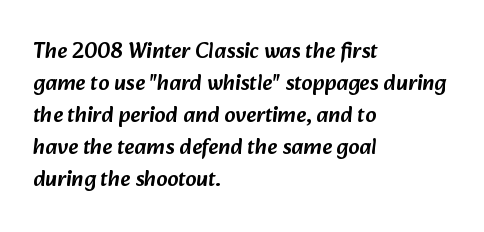
{"underline": "no", "align": "left", "line_spacing": "normal", "line_spacing_ratio": 1.45, "letter_spacing": "normal", "letter_spacing_em": 0.0, "glyph_px": 22}
